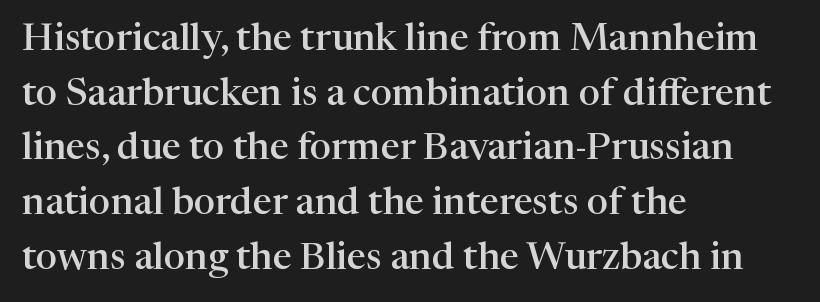
The image shows 38 px semibold serif type, upright; set left-aligned, normal line spacing (1.44x), normal letter spacing, not underlined; high stroke contrast and a medium x-height.
